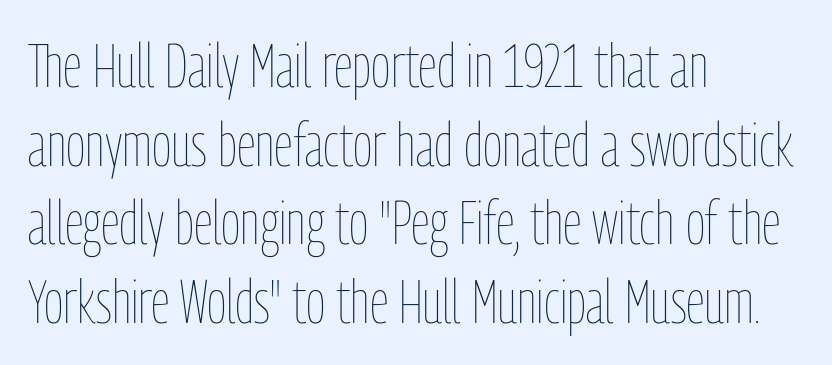
Decoration check: the copy has no underline. The letters advance in unequal steps, a hallmark of proportional type. No extra ink here — the face is not bold. The lines in this sample share a left origin and differ only in where they stop.
